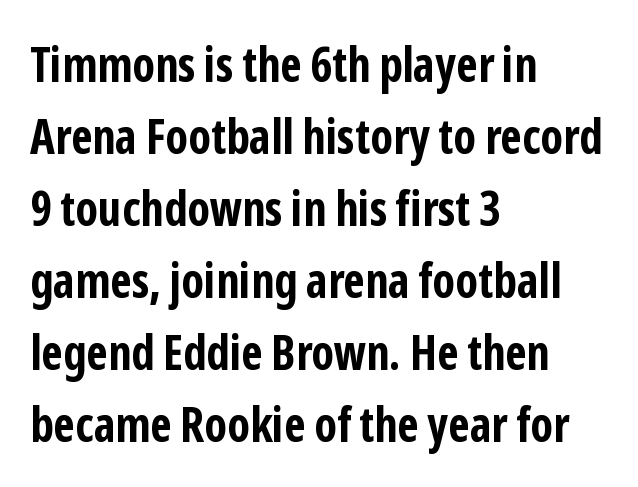
Visually the block forms a straight wall on the left and a jagged coastline on the right. Horizontal bands of white between lines are of average thickness. The lettering stays uniformly vertical, giving the passage a roman look. Short note: letters normally spaced.
